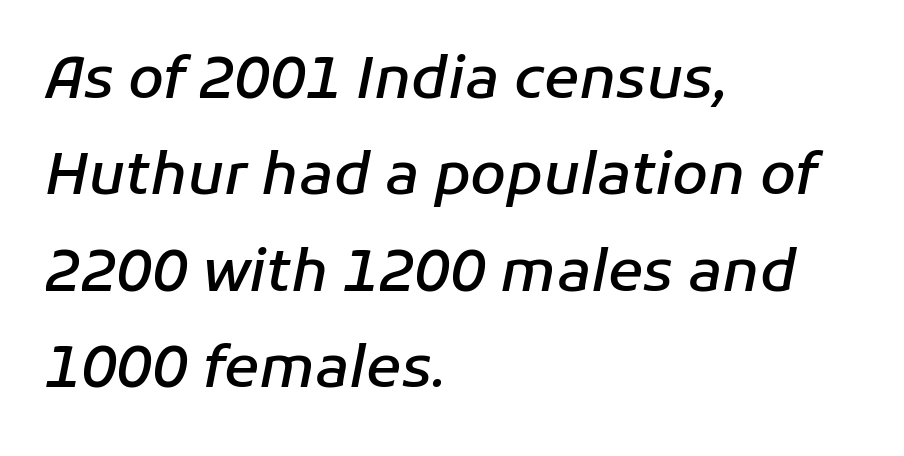
The image shows 58 px semibold type, italic (leaning right); set left-aligned, normal line spacing (1.66x), normal letter spacing, not underlined; low stroke contrast and a medium x-height.
